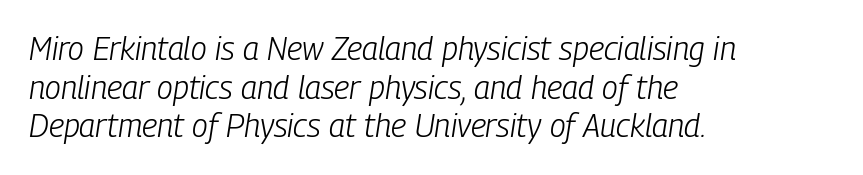
Q: Is the text bold? A: No.
Q: Is the text italic (slanted)? A: Yes, it leans right by about 9 degrees.
Q: Is the text underlined? A: No.
Q: How is the paragraph aligned? A: Left-aligned.
Q: Is the spacing between letters normal or unusually wide? A: Normal.
Q: Width (condensed, normal, or wide)? A: Condensed.
Q: Stroke contrast? A: Low.
Q: x-height? A: Medium.
Q: Monospaced? A: No.
